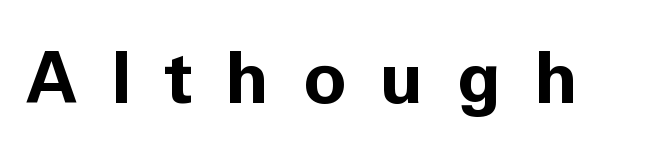
Q: Is the text bold? A: Yes.
Q: Is the text italic (slanted)? A: No, it is upright.
Q: Is the typeface a serif or a sans-serif typeface? A: Sans-serif.
Q: Is the text underlined? A: No.
Q: Is the spacing between letters normal or unusually wide? A: Unusually wide.
Q: Width (condensed, normal, or wide)? A: Normal.
Q: Stroke contrast? A: Low.
Q: x-height? A: Medium.
Q: Monospaced? A: No.
